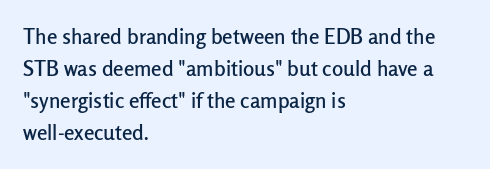
Layout note: lines flush left. The string is rendered with underlining switched off. The line texture is even and compact thanks to regular tracking. A roman cut, with each character standing at attention. The space between consecutive lines is moderate.
